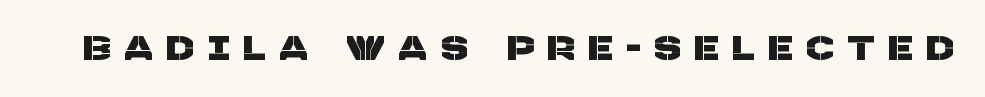
The image shows 33 px sans-serif type; set unusually wide letter spacing (+0.44 em), not underlined; low stroke contrast and a large x-height.
